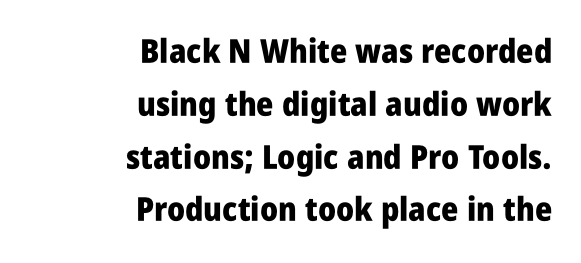
{"serif": "no", "italic": "no", "bold": "yes", "weight": "heavy", "width": "condensed", "stroke_contrast": "low", "x_height": "large", "monospaced": "no", "underline": "no", "align": "right", "line_spacing": "normal", "line_spacing_ratio": 1.6, "letter_spacing": "normal", "letter_spacing_em": 0.0, "glyph_px": 33}
